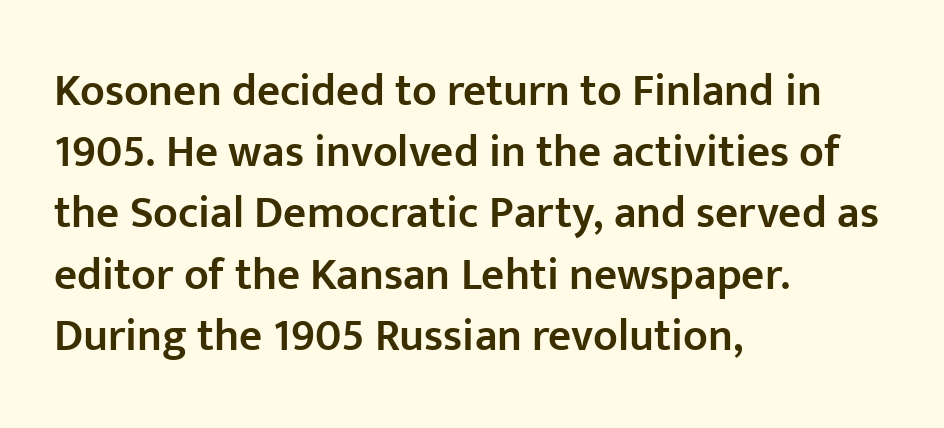
Q: Is the text bold? A: Semi-bold.
Q: Is the text italic (slanted)? A: No, it is upright.
Q: Is the typeface a serif or a sans-serif typeface? A: Sans-serif.
Q: Is the text underlined? A: No.
Q: How is the paragraph aligned? A: Left-aligned.
Q: Is the spacing between letters normal or unusually wide? A: Normal.
Q: Is the spacing between lines tight, normal or loose? A: Normal.
Q: Width (condensed, normal, or wide)? A: Normal.
Q: Stroke contrast? A: Low.
Q: x-height? A: Medium.
Q: Monospaced? A: No.
